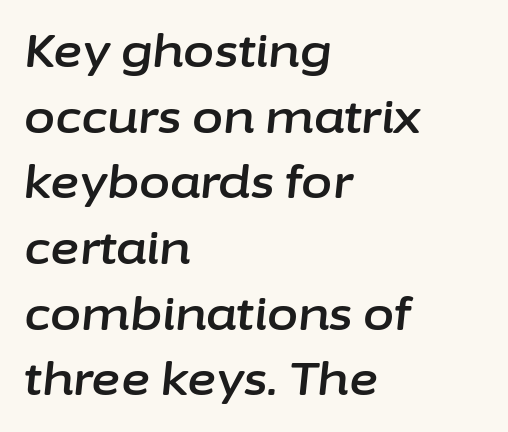
Is the letter spacing exaggerated? No — it looks like the ordinary default. Check under the words: just untouched page. You could not count columns in this text — the font is proportionally spaced. Designer's note — italics engaged. These lines are set flush left with a ragged right edge. Line spacing here is normal.
